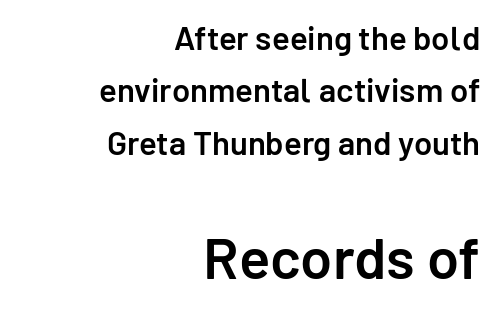
Each row of text sits above clean, open space. Style check: upright. The designer went with a sans here, leaving each stem footless. Students, observe: this is what conventionally led text looks like. The emphasis by scale lands on block number two, below.
